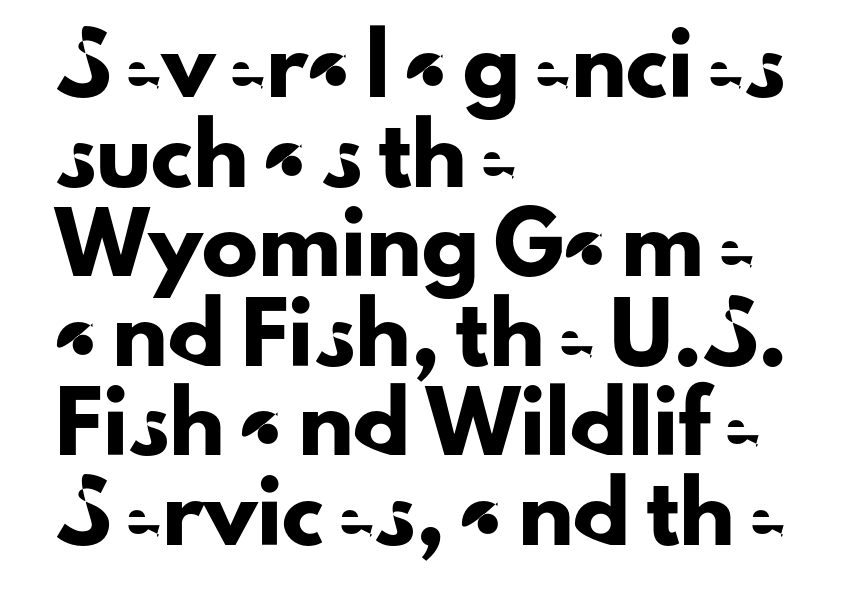
Between one letter and the next there's only the usual sliver of space. The space directly below the letters is spotless. All the whitespace from short lines collects on the right. The passage shown is typed in a proportional face where columns would drift. The type sits square on the baseline with zero lean.
